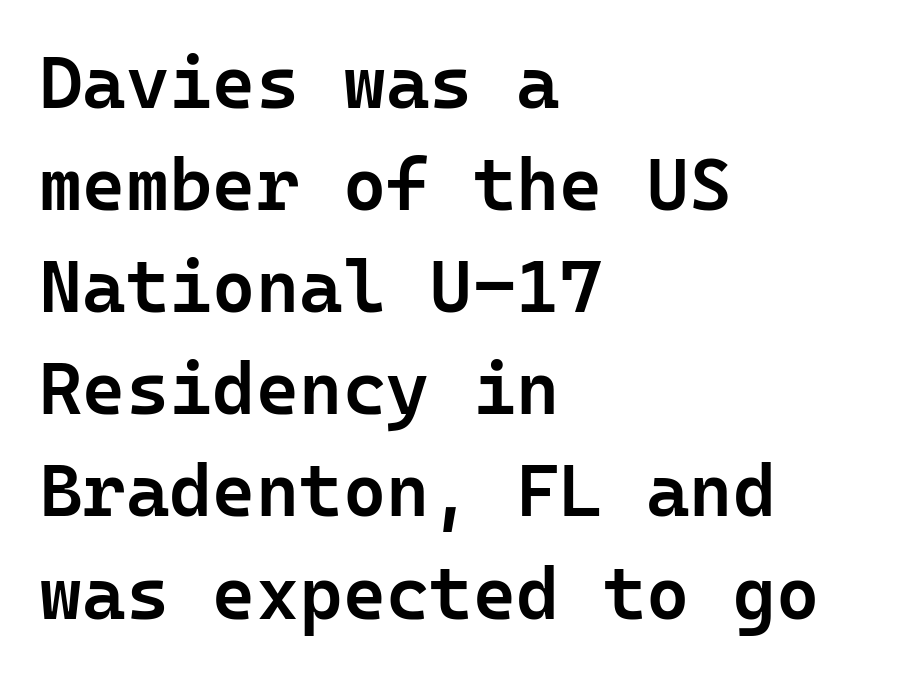
{"serif": "no", "italic": "no", "bold": "semi", "weight": "semibold", "width": "normal", "stroke_contrast": "low", "x_height": "medium", "monospaced": "yes", "underline": "no", "align": "left", "line_spacing": "normal", "line_spacing_ratio": 1.38, "letter_spacing": "normal", "letter_spacing_em": 0.0, "glyph_px": 74}
